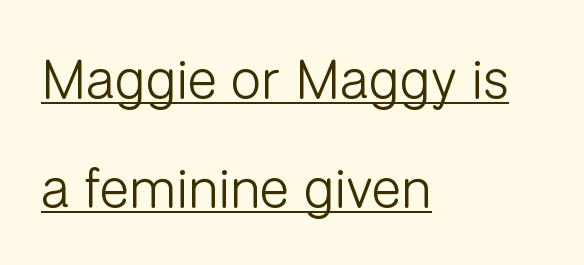
The image shows 55 px light sans-serif type, upright; set left-aligned, loose line spacing (1.98x), normal letter spacing, underlined; low stroke contrast and a medium x-height.
